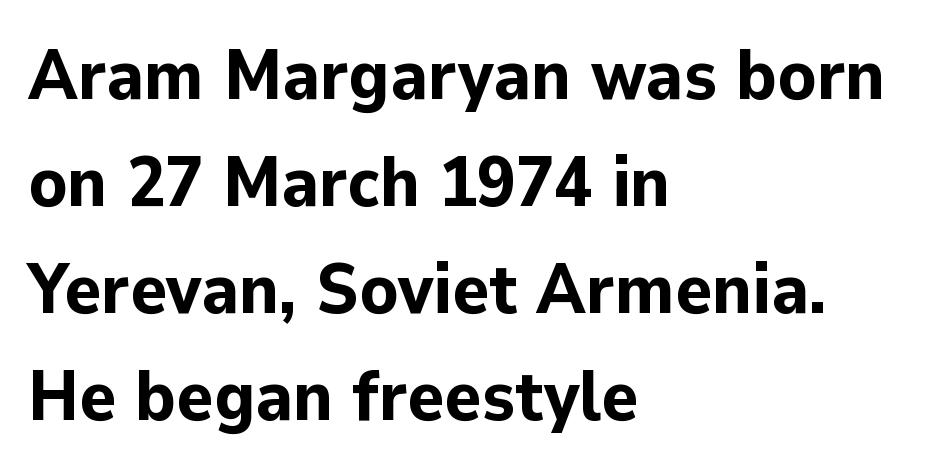
Line starts are locked; line ends wander. Here the designer chose a conventional face with non-uniform glyph widths. Honestly, the letter spacing is just normal — you wouldn't notice it. This is sans-serif lettering, the kind often seen on screens and signage. These lines sit exactly where default settings would place them.
